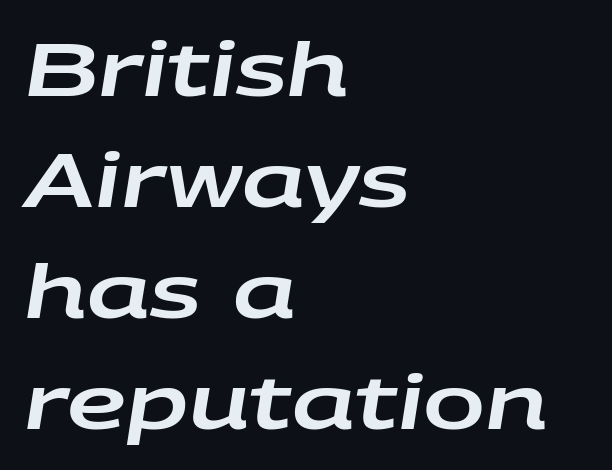
The image shows 74 px wide type, italic (leaning right); set left-aligned, normal line spacing (1.5x), normal letter spacing, not underlined; low stroke contrast and a large x-height.
